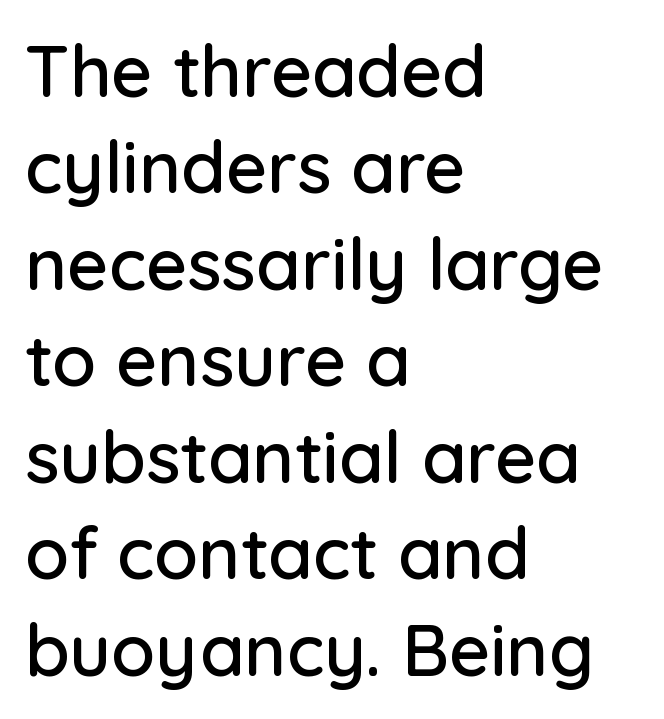
Q: Is the text italic (slanted)? A: No, it is upright.
Q: Is the typeface a serif or a sans-serif typeface? A: Sans-serif.
Q: Is the text underlined? A: No.
Q: How is the paragraph aligned? A: Left-aligned.
Q: Is the spacing between letters normal or unusually wide? A: Normal.
Q: Is the spacing between lines tight, normal or loose? A: Normal.
Q: Width (condensed, normal, or wide)? A: Normal.
Q: Stroke contrast? A: Low.
Q: x-height? A: Medium.
Q: Monospaced? A: No.
